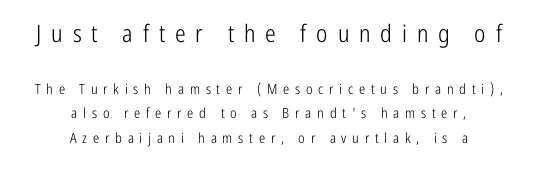
Q: Is the text bold? A: No.
Q: Is the text italic (slanted)? A: No, it is upright.
Q: Is the text underlined? A: No.
Q: How is the paragraph aligned? A: Centered.
Q: Is the spacing between letters normal or unusually wide? A: Unusually wide.
Q: Which block of text is set in a larger size, the first (top) or the second (bottom)? A: The first (top) one.
